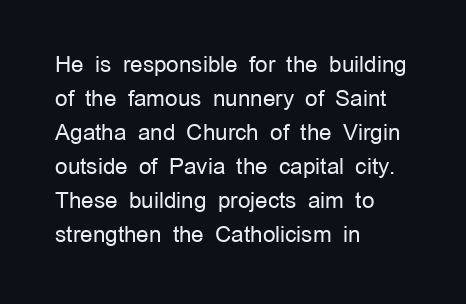
Q: Is the text bold? A: No.
Q: Is the text italic (slanted)? A: No, it is upright.
Q: Is the text underlined? A: No.
Q: How is the paragraph aligned? A: Left-aligned.
Q: Is the spacing between letters normal or unusually wide? A: Normal.
Q: Is the spacing between lines tight, normal or loose? A: Normal.
